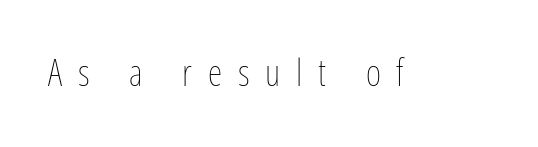
{"italic": "no", "bold": "no", "weight": "thin", "width": "condensed", "stroke_contrast": "low", "x_height": "medium", "monospaced": "no", "underline": "no", "letter_spacing": "wide", "letter_spacing_em": 0.43, "glyph_px": 37}
